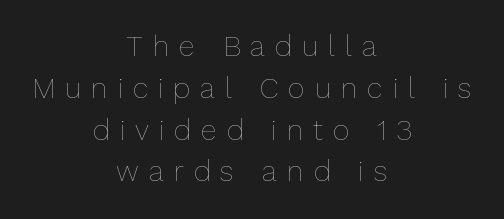
The line-height multiplier appears to be the usual default. Each stroke keeps to a modest, everyday thickness or less. You could not count columns in this text — the font is proportionally spaced. Tracking here is generous; glyphs stand well apart from one another. Quick note: underline off.
